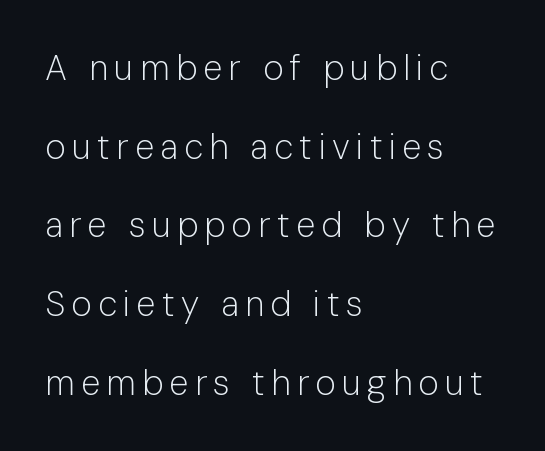
{"serif": "no", "italic": "no", "bold": "no", "weight": "light", "width": "normal", "stroke_contrast": "low", "x_height": "medium", "monospaced": "no", "underline": "no", "align": "left", "line_spacing": "loose", "line_spacing_ratio": 2.25, "glyph_px": 35}
